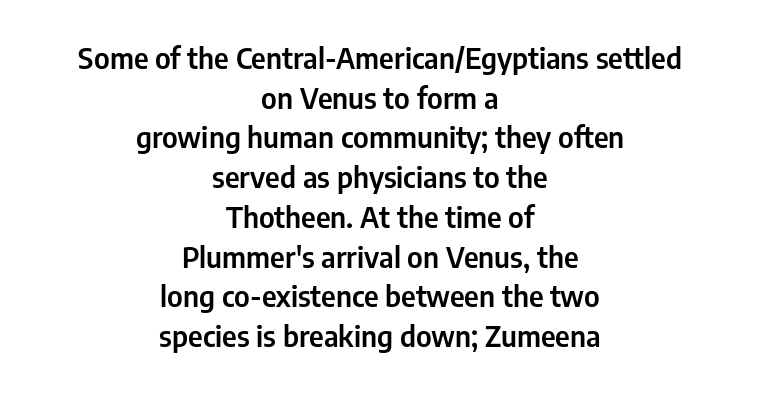
The line texture is even and compact thanks to regular tracking. Proportional: the letters do not fall into vertical columns. Classification — sans serif. The letters stand upright; this is a roman face. Students, observe: this is what conventionally led text looks like.
